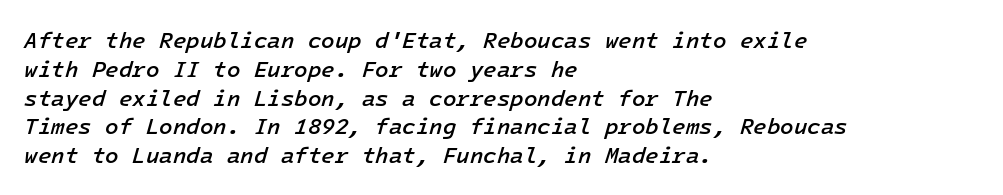
The image shows 22 px text type, italic (leaning right); set left-aligned, normal line spacing (1.31x), normal letter spacing, not underlined.
